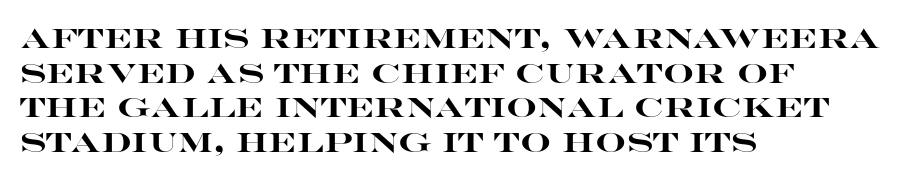
The image shows 27 px bold type, upright; set left-aligned, normal line spacing (1.28x), normal letter spacing, not underlined.
